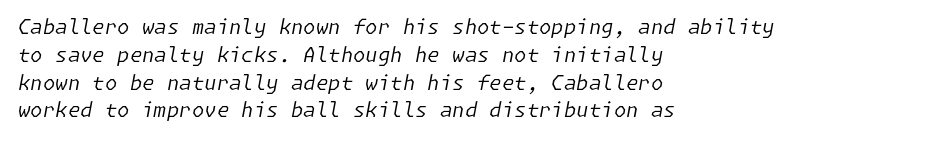
The image shows 20 px text type, italic (leaning right); set left-aligned, normal line spacing (1.39x), normal letter spacing, not underlined.
